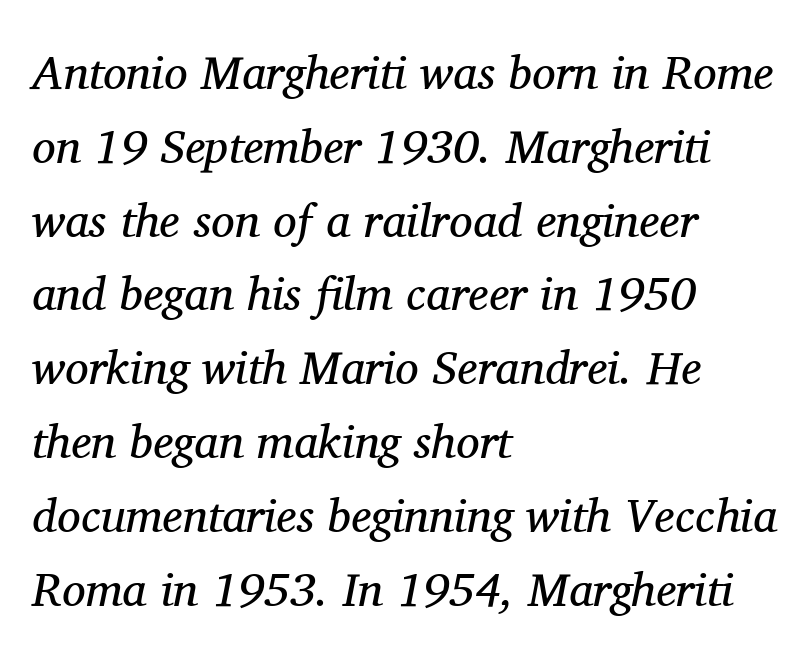
Is this a fixed-width face? No — the glyphs have proportional, varying widths. Letterform terminals end in serifs throughout the passage. Descenders hang freely into open space. The line texture is even and compact thanks to regular tracking. Line starts are locked; line ends wander.
